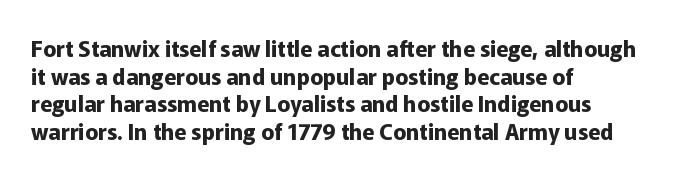
Q: Is the text bold? A: Yes.
Q: Is the text italic (slanted)? A: No, it is upright.
Q: Is the text underlined? A: No.
Q: How is the paragraph aligned? A: Left-aligned.
Q: Is the spacing between letters normal or unusually wide? A: Normal.
Q: Is the spacing between lines tight, normal or loose? A: Normal.
